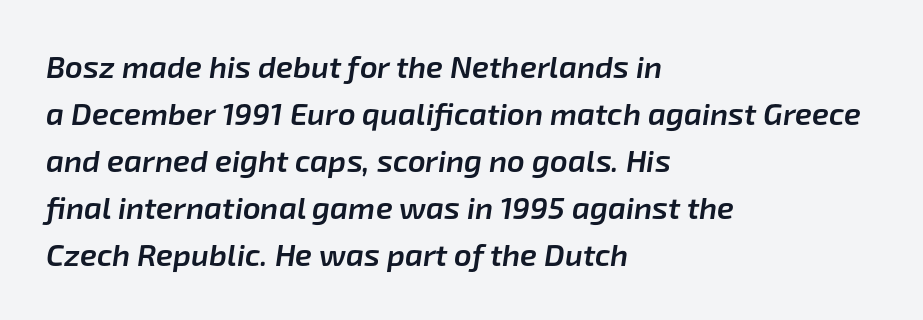
Q: Is the text bold? A: Semi-bold.
Q: Is the text italic (slanted)? A: Yes, it leans right by about 8 degrees.
Q: Is the text underlined? A: No.
Q: How is the paragraph aligned? A: Left-aligned.
Q: Is the spacing between letters normal or unusually wide? A: Normal.
Q: Is the spacing between lines tight, normal or loose? A: Normal.
Q: Width (condensed, normal, or wide)? A: Normal.
Q: Stroke contrast? A: Low.
Q: x-height? A: Medium.
Q: Monospaced? A: No.
